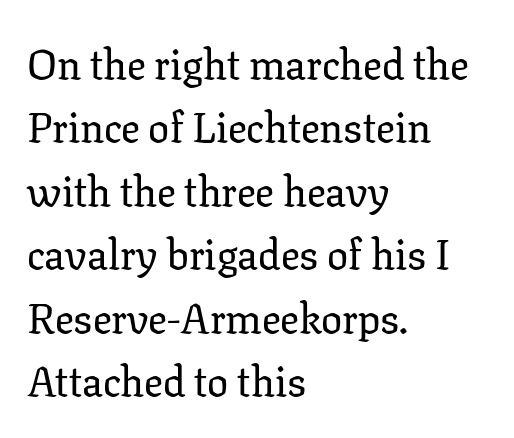
Compared with a centered layout, this one pins lines to the left instead. Letterform terminals end in serifs throughout the passage. The block of text has a typical density, with ordinary space between rows. Descenders hang freely into open space. The specimen reads as upright at a glance.
